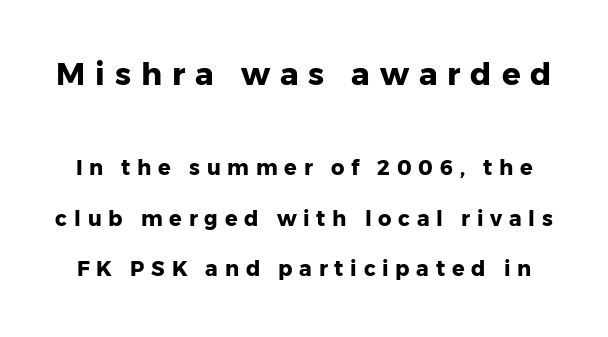
The image shows 31 px heavy sans-serif type, upright; set loose line spacing (2.42x), unusually wide letter spacing (+0.32 em), not underlined; the first (top) block is 1.48x larger; low stroke contrast and a medium x-height.
